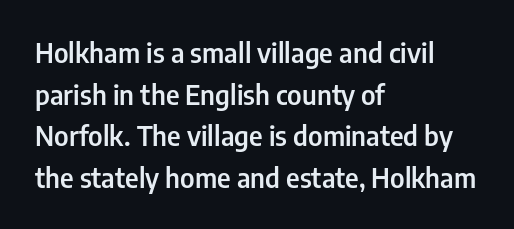
{"italic": "no", "bold": "semi", "underline": "no", "align": "left", "line_spacing": "normal", "line_spacing_ratio": 1.54, "letter_spacing": "normal", "letter_spacing_em": 0.0, "glyph_px": 27}
